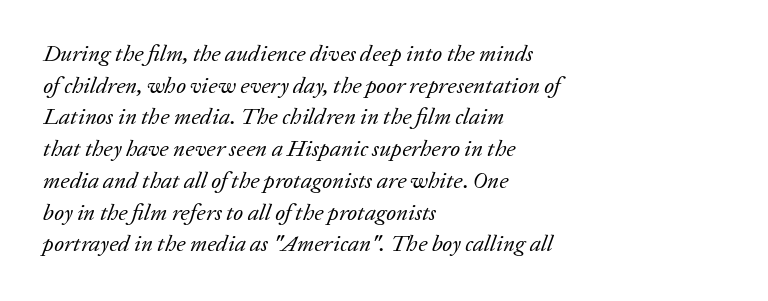
The specimen reads as italic at a glance. The passage shown is not underscored anywhere. This sample is left-justified, so line endings fall wherever the words run out. The rows are spaced the way most documents space them. The line texture is even and compact thanks to regular tracking. Is this a heavy cut? Hardly; it is regular or lighter.
